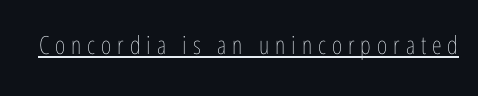
Somebody hit Ctrl+U on this one — the words are underlined. Short note: letters widely spaced. The letters stand upright; this is a roman face. The font is comparable to plain body text, perhaps lighter.
